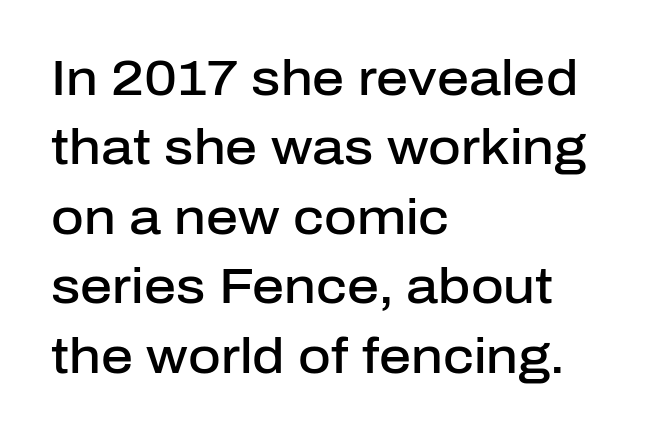
The image shows 50 px semibold sans-serif type, upright; set left-aligned, normal line spacing (1.39x), normal letter spacing, not underlined; low stroke contrast and a medium x-height.
